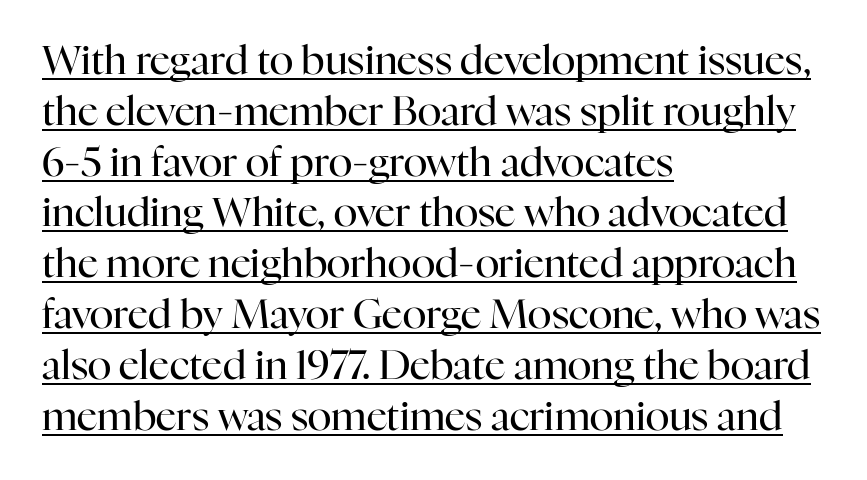
Q: Is the text bold? A: No.
Q: Is the text italic (slanted)? A: No, it is upright.
Q: Is the typeface a serif or a sans-serif typeface? A: Serif.
Q: Is the text underlined? A: Yes.
Q: How is the paragraph aligned? A: Left-aligned.
Q: Is the spacing between letters normal or unusually wide? A: Normal.
Q: Is the spacing between lines tight, normal or loose? A: Normal.
Q: Width (condensed, normal, or wide)? A: Normal.
Q: Stroke contrast? A: High.
Q: x-height? A: Medium.
Q: Monospaced? A: No.
